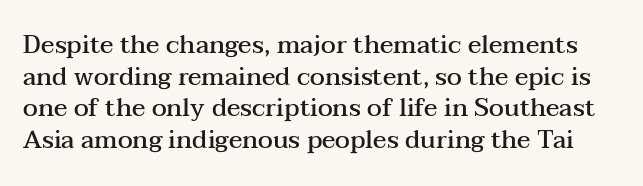
The image shows 25 px text type, upright; set normal line spacing (1.27x), normal letter spacing, not underlined.
